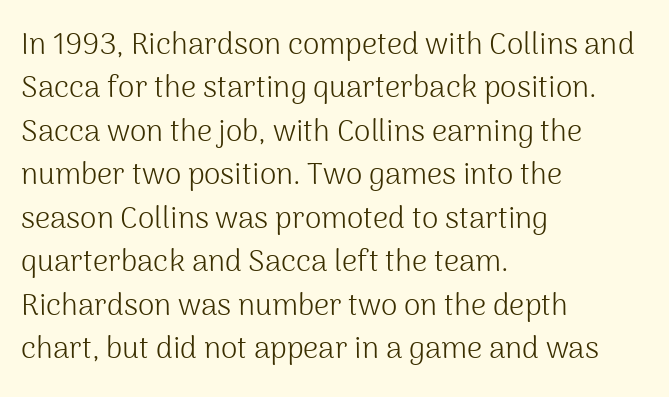
Q: Is the text bold? A: No.
Q: Is the text italic (slanted)? A: No, it is upright.
Q: Is the typeface a serif or a sans-serif typeface? A: Sans-serif.
Q: Is the text underlined? A: No.
Q: How is the paragraph aligned? A: Left-aligned.
Q: Is the spacing between letters normal or unusually wide? A: Normal.
Q: Is the spacing between lines tight, normal or loose? A: Normal.
Q: Width (condensed, normal, or wide)? A: Normal.
Q: Stroke contrast? A: Medium.
Q: x-height? A: Medium.
Q: Monospaced? A: No.
